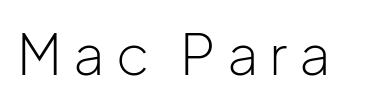
{"serif": "no", "italic": "no", "bold": "no", "weight": "light", "width": "normal", "stroke_contrast": "low", "x_height": "medium", "monospaced": "no", "underline": "no", "letter_spacing": "wide", "letter_spacing_em": 0.2, "glyph_px": 55}
